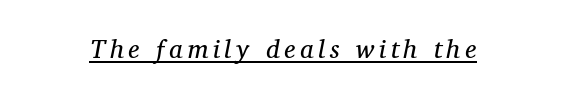
Q: Is the text bold? A: No.
Q: Is the text italic (slanted)? A: Yes, it leans right by about 11 degrees.
Q: Is the text underlined? A: Yes.
